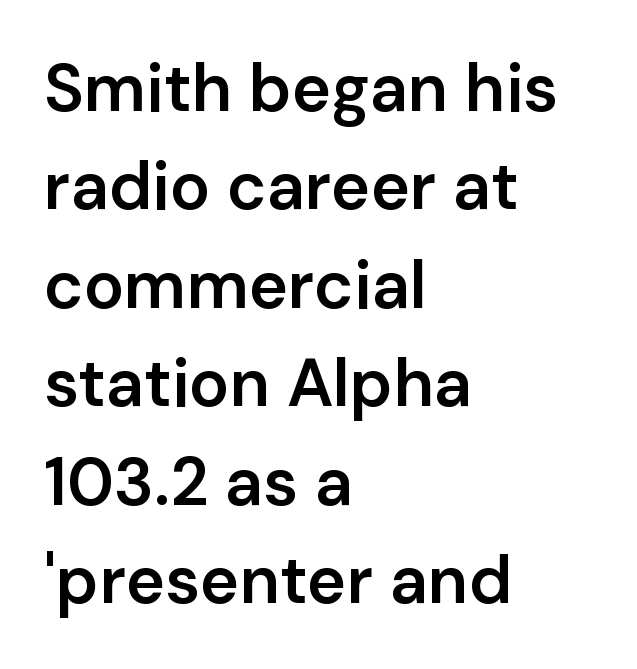
The image shows 67 px semibold sans-serif type, upright; set left-aligned, normal line spacing (1.47x), normal letter spacing, not underlined; low stroke contrast and a medium x-height.
